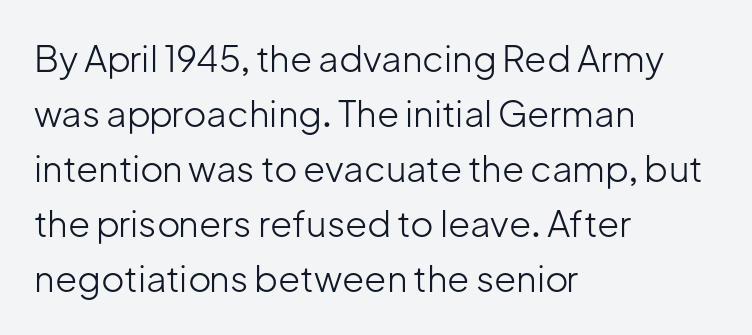
Q: Is the text bold? A: No.
Q: Is the text italic (slanted)? A: No, it is upright.
Q: Is the typeface a serif or a sans-serif typeface? A: Sans-serif.
Q: Is the text underlined? A: No.
Q: How is the paragraph aligned? A: Left-aligned.
Q: Is the spacing between letters normal or unusually wide? A: Normal.
Q: Is the spacing between lines tight, normal or loose? A: Normal.
Q: Width (condensed, normal, or wide)? A: Normal.
Q: Stroke contrast? A: Low.
Q: x-height? A: Medium.
Q: Monospaced? A: No.
